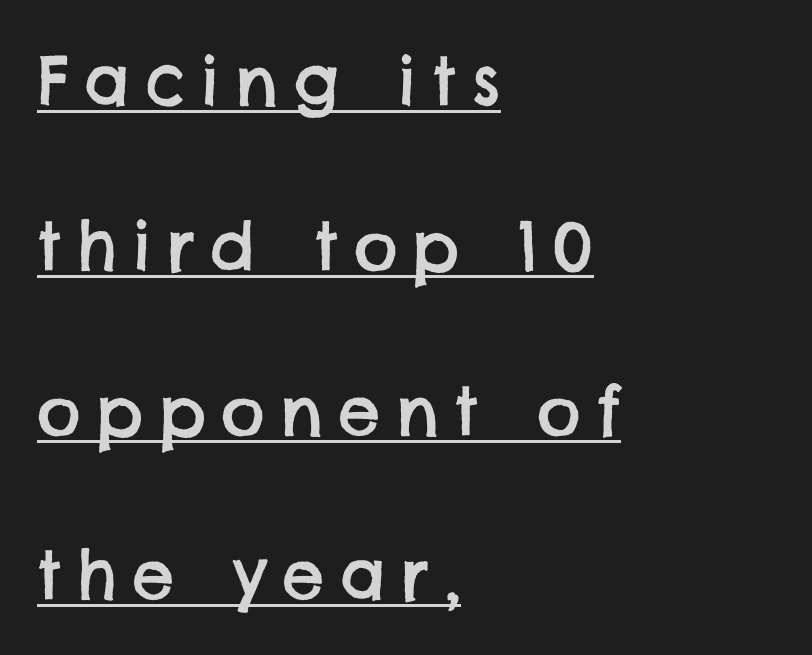
The image shows 67 px sans-serif type; set left-aligned, loose line spacing (2.46x), unusually wide letter spacing (+0.23 em), underlined; low stroke contrast and a large x-height.
